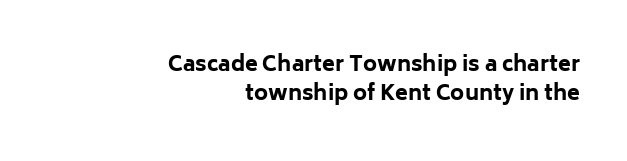
Quick note: not italic, upright. Underlining? Definitely not there. Tracking here is standard; glyphs follow each other at the usual distance. Evenly set lines give the paragraph a standard silhouette. This is heavy type, rendered in bold.
